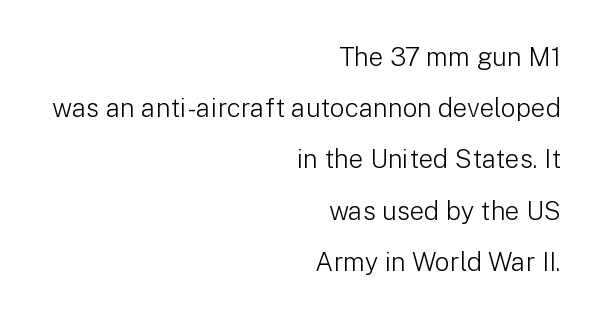
Q: Is the text bold? A: No.
Q: Is the text italic (slanted)? A: No, it is upright.
Q: Is the text underlined? A: No.
Q: How is the paragraph aligned? A: Right-aligned.
Q: Is the spacing between letters normal or unusually wide? A: Normal.
Q: Is the spacing between lines tight, normal or loose? A: Loose.
